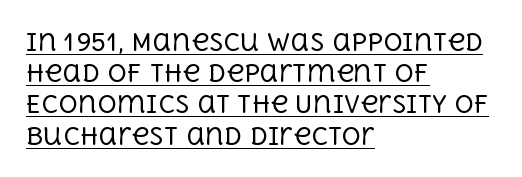
The image shows 24 px text type, upright; set left-aligned, normal line spacing (1.3x), normal letter spacing, underlined.
